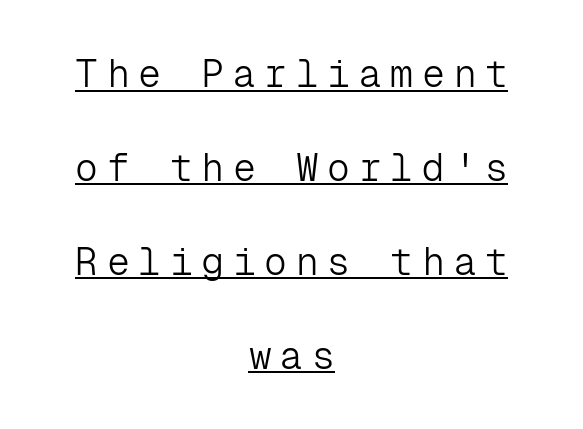
The image shows 38 px light sans-serif type, upright, monospaced; set centered, loose line spacing (2.47x), unusually wide letter spacing (+0.23 em), underlined; low stroke contrast and a medium x-height.
